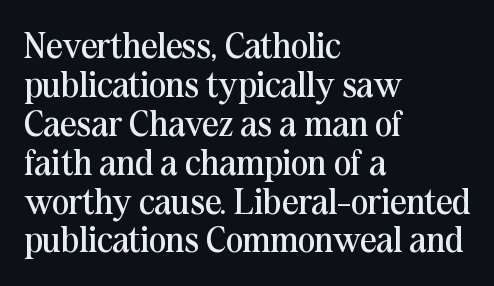
{"serif": "yes", "italic": "no", "bold": "no", "weight": "regular", "width": "normal", "stroke_contrast": "medium", "x_height": "medium", "monospaced": "no", "underline": "no", "align": "left", "line_spacing": "tight", "line_spacing_ratio": 1.08, "letter_spacing": "normal", "letter_spacing_em": 0.0, "glyph_px": 36}
